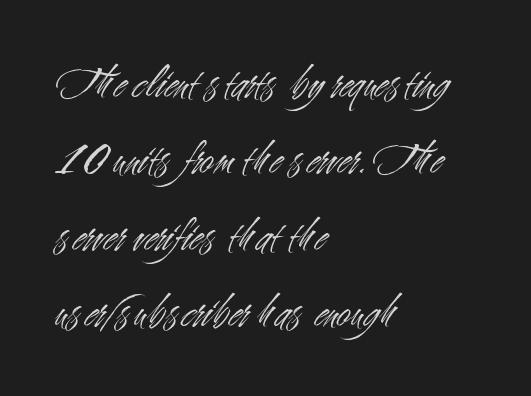
The image shows 48 px light, condensed sans-serif type; set left-aligned, normal line spacing (1.59x), normal letter spacing, not underlined; medium stroke contrast and a small x-height.
